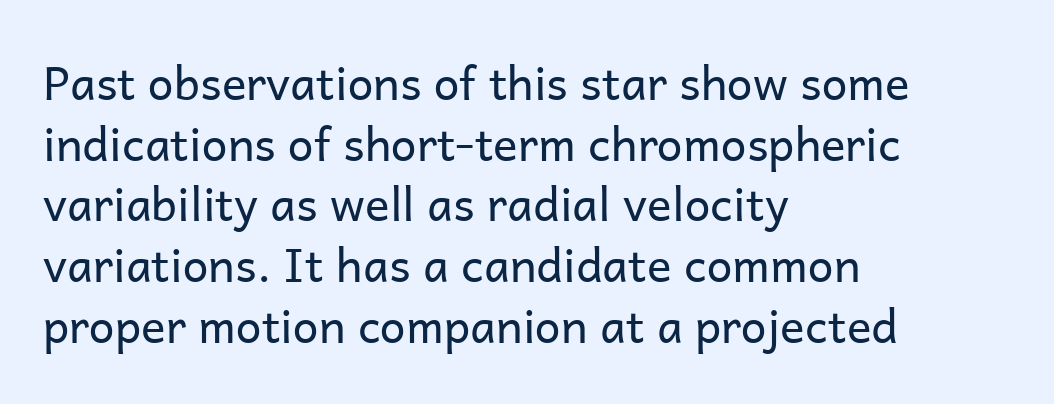
Is the type heavy? It reads as light-to-regular instead. Think of a printed novel: that variable character pitch is what you see here. Observe the ordinary spacing: letters are neighbours, not strangers. Serifs: no, the terminals of the letterforms are clean. The passage shown stacks its lines at a standard gap.
